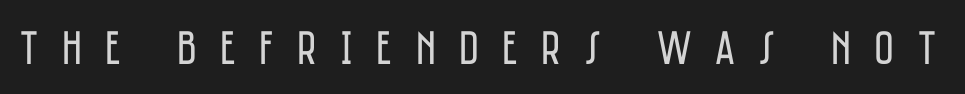
{"serif": "no", "italic": "no", "bold": "no", "weight": "regular", "width": "condensed", "stroke_contrast": "low", "x_height": "large", "monospaced": "no", "underline": "no", "letter_spacing": "wide", "letter_spacing_em": 0.48, "glyph_px": 48}
